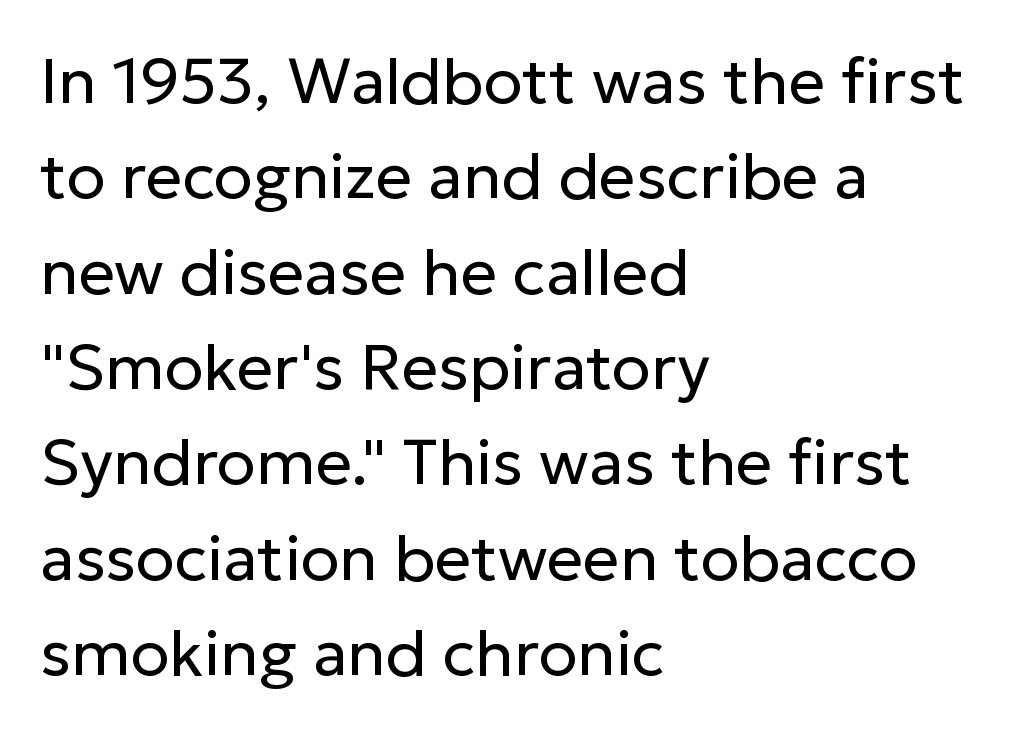
{"serif": "no", "italic": "no", "bold": "no", "weight": "regular", "width": "normal", "stroke_contrast": "low", "x_height": "medium", "monospaced": "no", "underline": "no", "align": "left", "line_spacing": "normal", "line_spacing_ratio": 1.49, "letter_spacing": "normal", "letter_spacing_em": 0.0, "glyph_px": 64}
